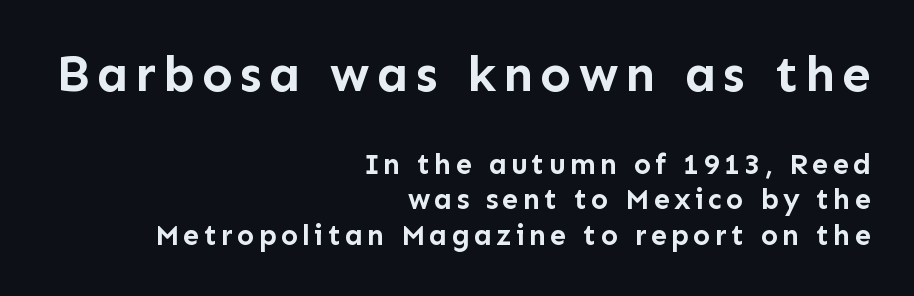
As a designer I'd log this as weight 700, bold. The composition opens big and finishes small. Typographically, this falls in the sans-serif category. Line ends are locked; line starts wander. The face used here is proportionally spaced, like ordinary book or web type.
